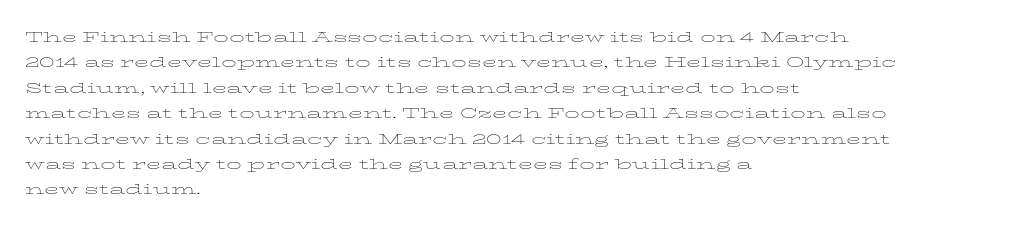
{"italic": "no", "bold": "no", "underline": "no", "align": "left", "line_spacing": "normal", "line_spacing_ratio": 1.27, "letter_spacing": "normal", "letter_spacing_em": 0.0, "glyph_px": 20}
